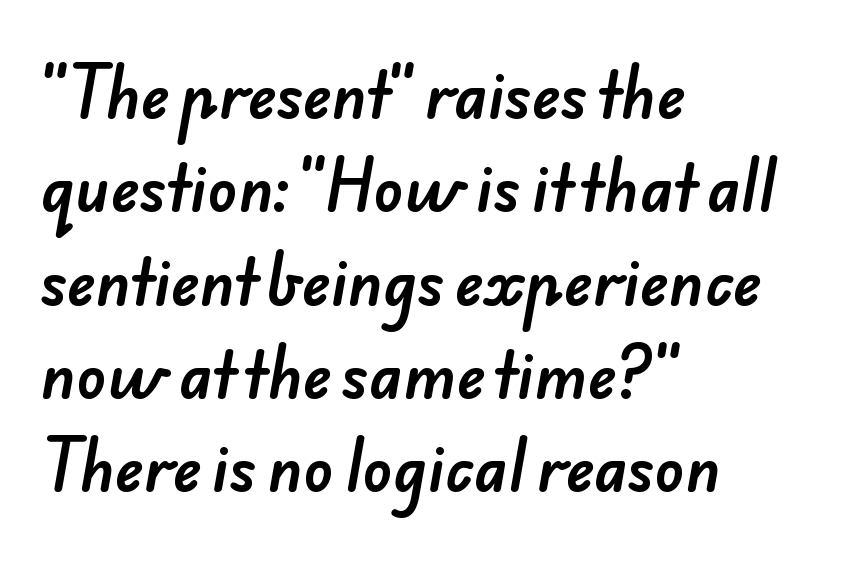
{"serif": "no", "width": "normal", "stroke_contrast": "low", "x_height": "small", "monospaced": "no", "underline": "no", "align": "left", "line_spacing": "normal", "line_spacing_ratio": 1.53, "letter_spacing": "normal", "letter_spacing_em": 0.0, "glyph_px": 61}
